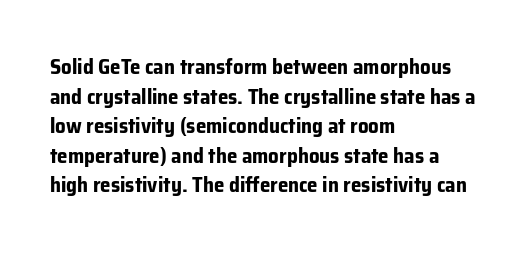
The vertical gap from one line to the next is medium. Beneath every word, the page is bare. Nothing unusual about the tracking: characters are spaced as the font intends. Its strokes are broad and dark, the hallmark of bold type. This sample uses an upright cut, with every glyph sitting square on the baseline. If you drew a ruler down the left edge, every line would touch it.
